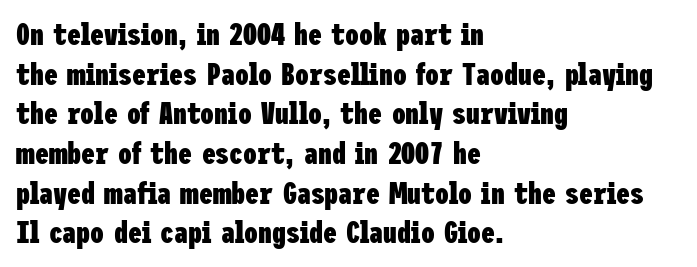
Q: Is the text bold? A: Yes.
Q: Is the text italic (slanted)? A: No, it is upright.
Q: Is the typeface a serif or a sans-serif typeface? A: Sans-serif.
Q: Is the text underlined? A: No.
Q: How is the paragraph aligned? A: Left-aligned.
Q: Is the spacing between letters normal or unusually wide? A: Normal.
Q: Is the spacing between lines tight, normal or loose? A: Normal.
Q: Width (condensed, normal, or wide)? A: Condensed.
Q: Stroke contrast? A: Low.
Q: x-height? A: Medium.
